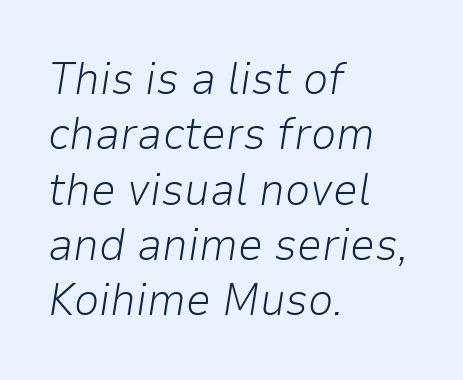
{"italic": "yes", "lean": "right", "slant_degrees": 9, "bold": "no", "weight": "light", "width": "normal", "stroke_contrast": "low", "x_height": "medium", "monospaced": "no", "underline": "no", "align": "left", "line_spacing_ratio": 1.23, "letter_spacing": "normal", "letter_spacing_em": 0.0, "glyph_px": 45}
